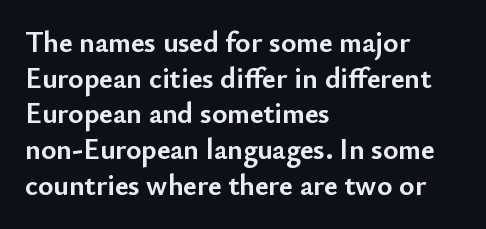
{"serif": "no", "italic": "no", "bold": "yes", "weight": "semibold", "width": "normal", "stroke_contrast": "low", "x_height": "small", "monospaced": "no", "underline": "no", "align": "left", "line_spacing_ratio": 1.23, "letter_spacing": "normal", "letter_spacing_em": 0.0, "glyph_px": 29}
